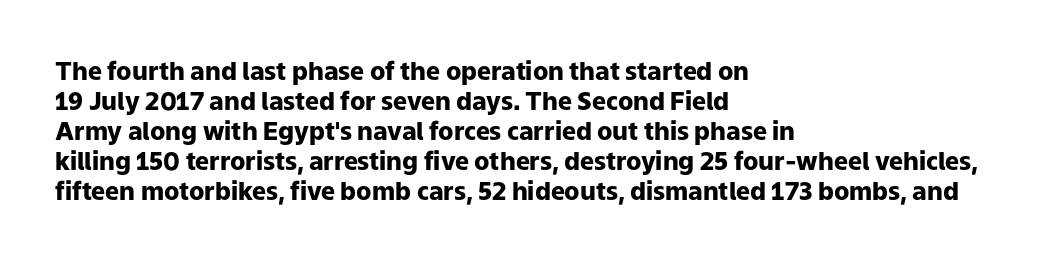
{"italic": "no", "bold": "yes", "underline": "no", "align": "left", "line_spacing_ratio": 1.2, "letter_spacing": "normal", "letter_spacing_em": 0.0, "glyph_px": 25}
